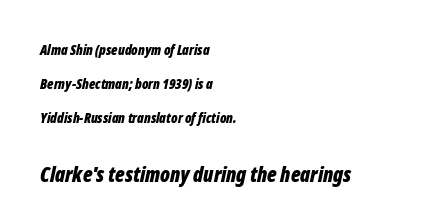
{"italic": "yes", "lean": "right", "slant_degrees": 12, "bold": "yes", "underline": "no", "align": "left", "line_spacing": "loose", "line_spacing_ratio": 2.43, "letter_spacing": "normal", "letter_spacing_em": 0.0, "larger_block": "second", "size_ratio": 1.5, "glyph_px": 21}
